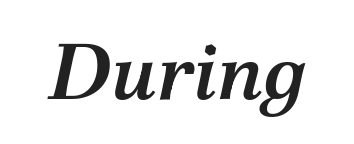
Q: Is the text bold? A: Semi-bold.
Q: Is the text italic (slanted)? A: Yes, it leans right by about 12 degrees.
Q: Is the typeface a serif or a sans-serif typeface? A: Serif.
Q: Is the text underlined? A: No.
Q: Is the spacing between letters normal or unusually wide? A: Normal.
Q: Width (condensed, normal, or wide)? A: Normal.
Q: Stroke contrast? A: Medium.
Q: x-height? A: Medium.
Q: Monospaced? A: No.
